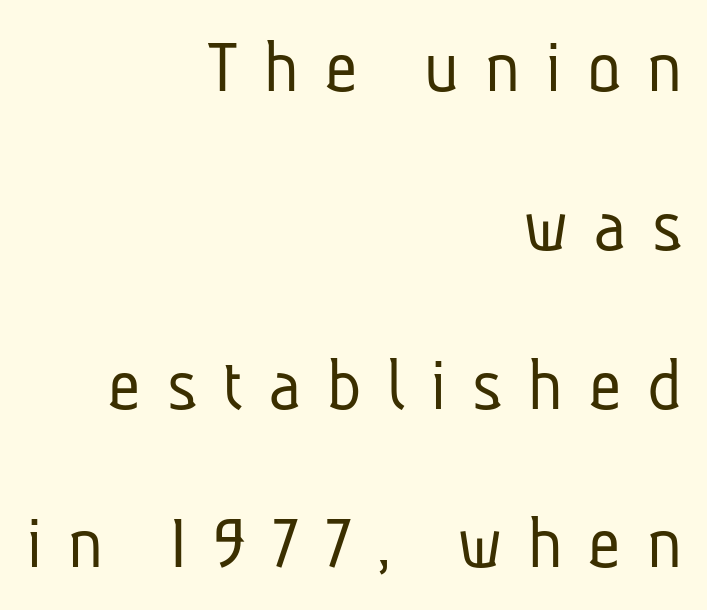
{"serif": "no", "bold": "no", "weight": "light", "width": "condensed", "stroke_contrast": "low", "x_height": "medium", "monospaced": "no", "underline": "no", "align": "right", "line_spacing": "loose", "line_spacing_ratio": 2.01, "letter_spacing": "wide", "letter_spacing_em": 0.33, "glyph_px": 79}
